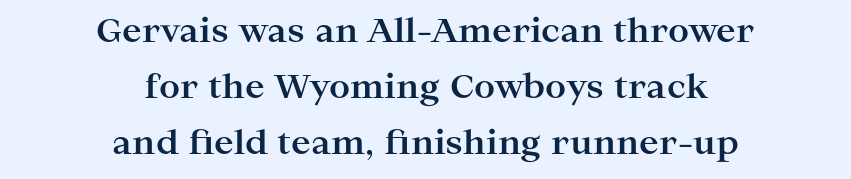
{"serif": "yes", "italic": "no", "bold": "yes", "weight": "bold", "width": "wide", "stroke_contrast": "high", "x_height": "medium", "monospaced": "no", "underline": "no", "align": "center", "line_spacing": "normal", "line_spacing_ratio": 1.7, "letter_spacing": "normal", "letter_spacing_em": 0.0, "glyph_px": 33}
